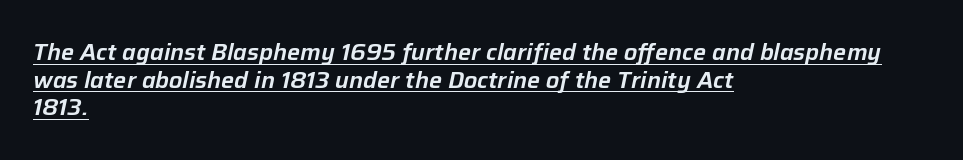
{"italic": "yes", "lean": "right", "slant_degrees": 12, "underline": "yes", "align": "left", "line_spacing_ratio": 1.2, "letter_spacing": "normal", "letter_spacing_em": 0.0, "glyph_px": 23}
